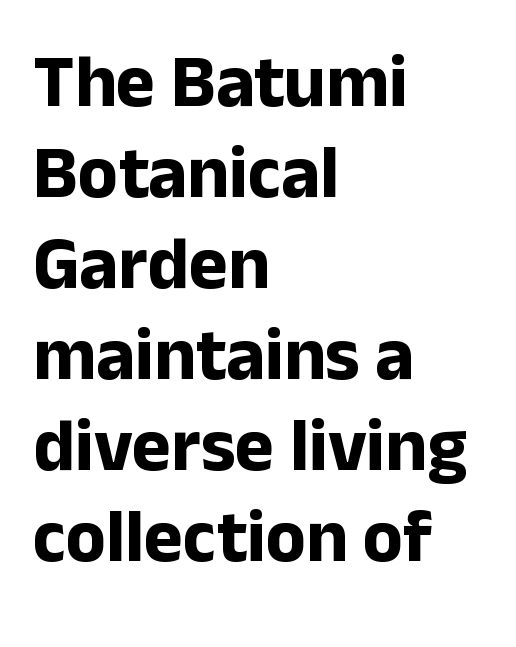
The image shows 74 px bold sans-serif type, upright; set left-aligned, line spacing 1.23x, normal letter spacing, not underlined; low stroke contrast and a medium x-height.
